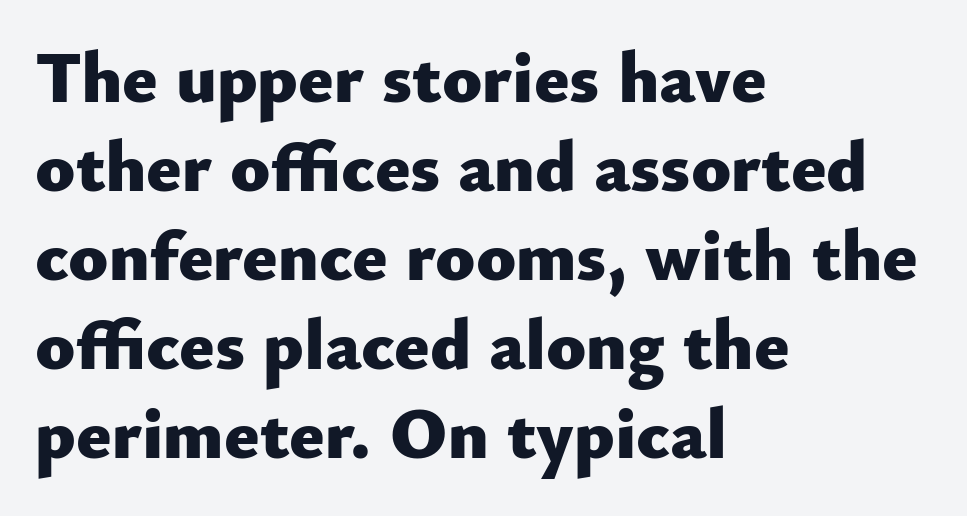
{"serif": "no", "italic": "no", "bold": "yes", "weight": "heavy", "width": "normal", "stroke_contrast": "low", "x_height": "small", "monospaced": "no", "underline": "no", "align": "left", "line_spacing_ratio": 1.22, "letter_spacing": "normal", "letter_spacing_em": 0.0, "glyph_px": 73}
